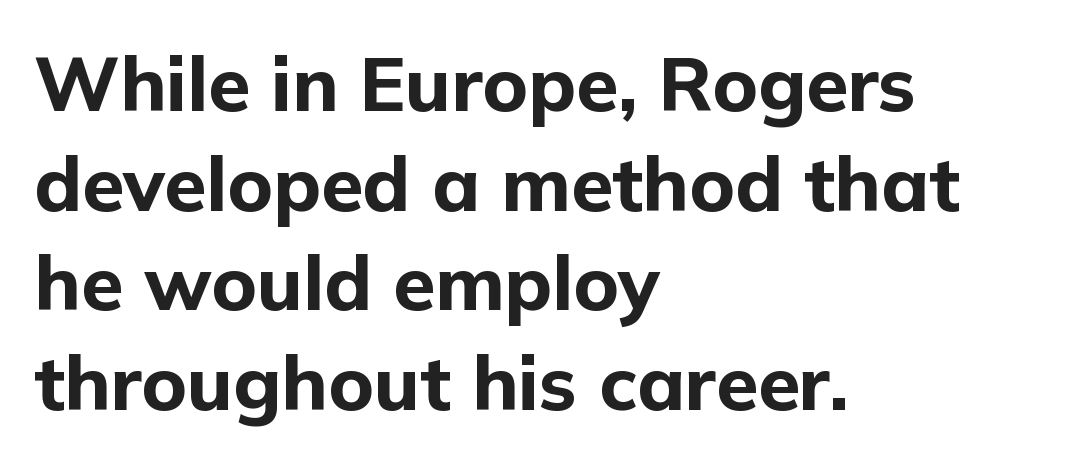
{"serif": "no", "italic": "no", "bold": "yes", "weight": "bold", "width": "normal", "stroke_contrast": "low", "x_height": "medium", "monospaced": "no", "underline": "no", "align": "left", "line_spacing": "normal", "line_spacing_ratio": 1.31, "letter_spacing": "normal", "letter_spacing_em": 0.0, "glyph_px": 76}
